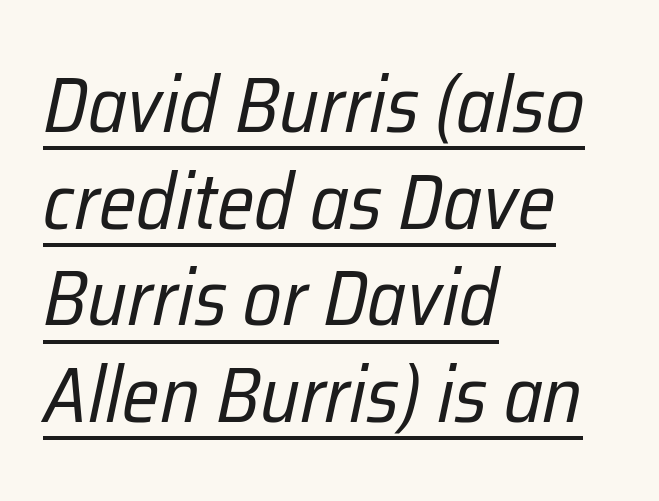
Caption: face not bold, strokes unweighted. Is the letter spacing exaggerated? No — it looks like the ordinary default. Quick note: italic. Is this a fixed-width face? No — the glyphs have proportional, varying widths. Short and long lines alike share a common starting point at left.
